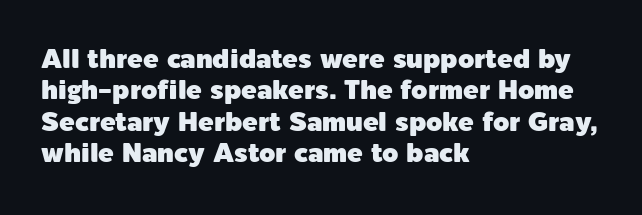
{"italic": "no", "underline": "no", "align": "left", "line_spacing_ratio": 1.21, "letter_spacing": "normal", "letter_spacing_em": 0.0, "glyph_px": 26}
